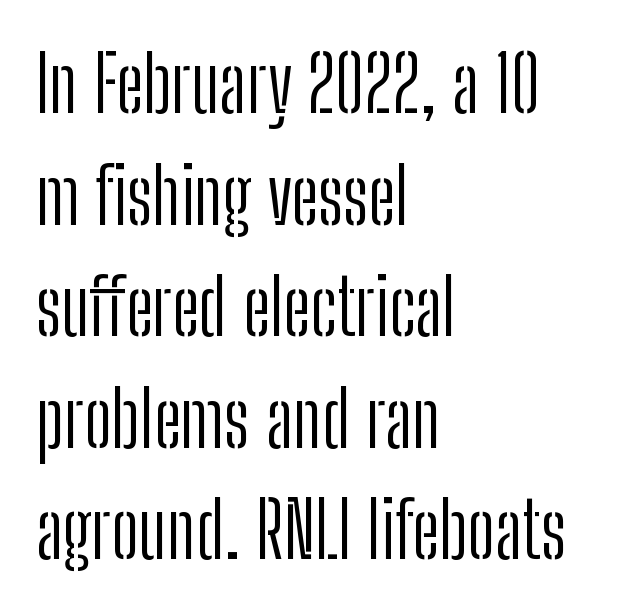
{"serif": "no", "italic": "no", "bold": "no", "weight": "light", "width": "condensed", "stroke_contrast": "low", "x_height": "medium", "monospaced": "no", "underline": "no", "align": "left", "line_spacing": "normal", "line_spacing_ratio": 1.43, "letter_spacing": "normal", "letter_spacing_em": 0.0, "glyph_px": 78}
